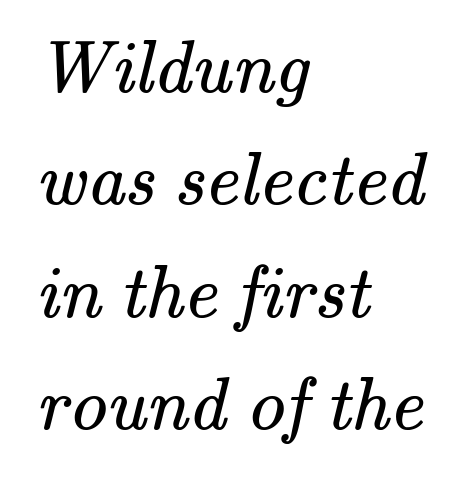
{"serif": "yes", "bold": "no", "weight": "regular", "width": "normal", "stroke_contrast": "medium", "x_height": "small", "monospaced": "no", "underline": "no", "align": "left", "line_spacing": "normal", "line_spacing_ratio": 1.5, "letter_spacing": "normal", "letter_spacing_em": 0.0, "glyph_px": 75}
